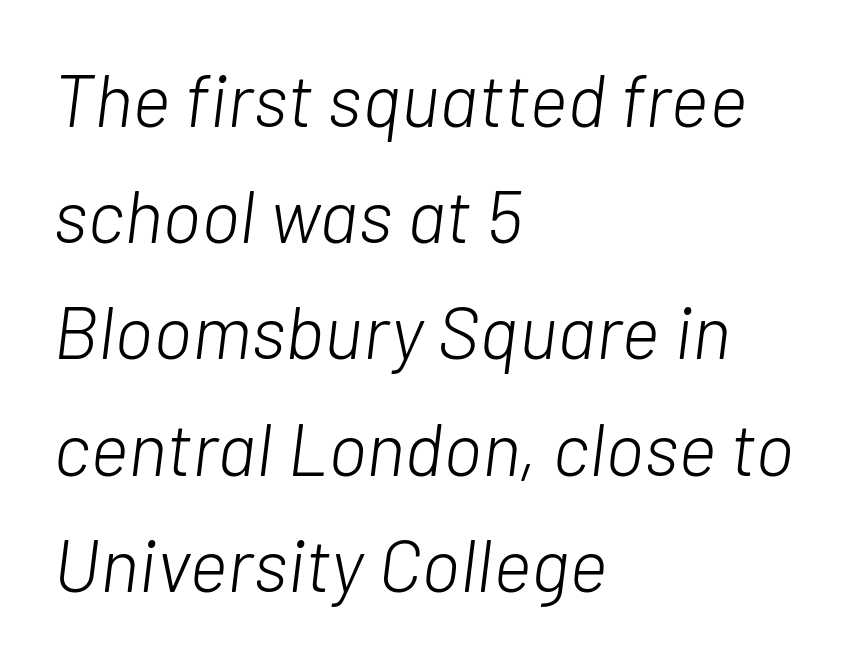
The image shows 74 px light type, italic (leaning right); set left-aligned, normal line spacing (1.57x), normal letter spacing, not underlined; low stroke contrast and a medium x-height.
